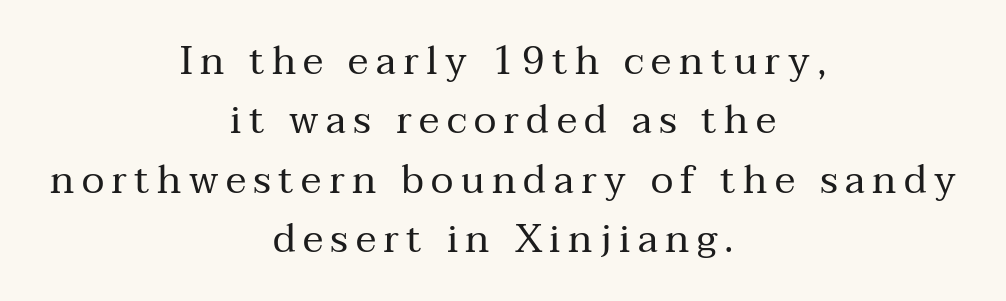
{"serif": "yes", "italic": "no", "bold": "no", "weight": "regular", "width": "normal", "stroke_contrast": "medium", "x_height": "medium", "monospaced": "no", "underline": "no", "align": "center", "line_spacing": "normal", "line_spacing_ratio": 1.52, "glyph_px": 39}
